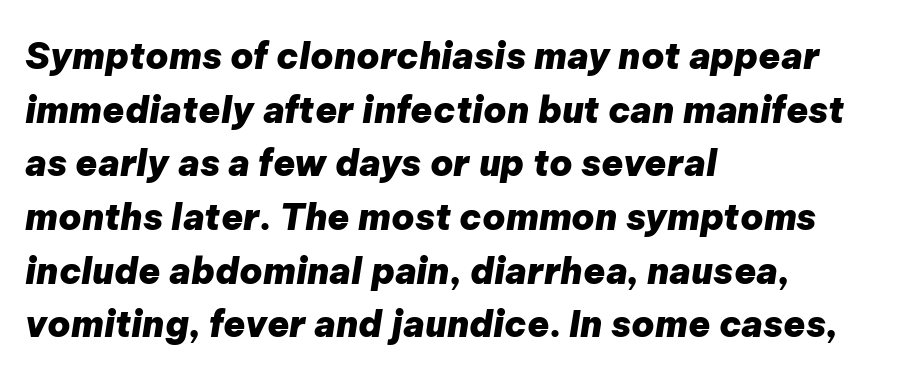
Typeset ragged right — the left edge is the straight one. The whole block is typeset with a tilt. Glyph-to-glyph distance matches everyday printed text. You could not count columns in this text — the font is proportionally spaced. Look at the stroke-to-counter ratio: heavy, a bold. Plain, unruled lines of type.
